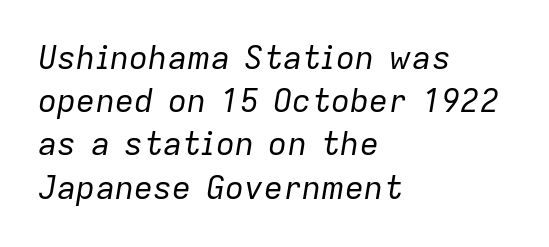
{"italic": "yes", "lean": "right", "slant_degrees": 9, "bold": "no", "weight": "regular", "width": "normal", "stroke_contrast": "low", "x_height": "medium", "monospaced": "no", "underline": "no", "align": "left", "line_spacing": "normal", "line_spacing_ratio": 1.35, "letter_spacing": "normal", "letter_spacing_em": 0.0, "glyph_px": 32}
